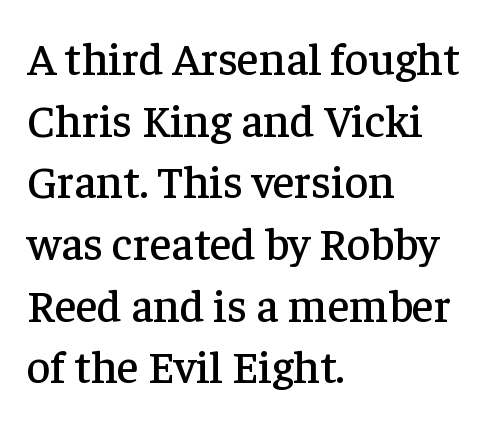
Leading: standard. The string is rendered with underlining switched off. These lines keep a tight, regular rhythm from letter to letter. The rendering shows small feet on the letterforms — a serif design. The passage shown is typed in a proportional face where columns would drift. The paragraph has a hard left edge and a soft right edge.
